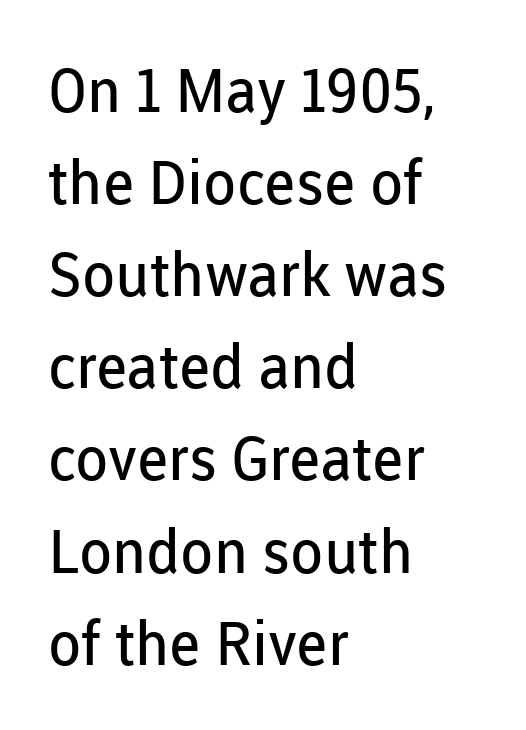
{"serif": "no", "italic": "no", "bold": "no", "weight": "regular", "width": "normal", "stroke_contrast": "low", "x_height": "medium", "monospaced": "no", "underline": "no", "align": "left", "line_spacing": "normal", "line_spacing_ratio": 1.51, "letter_spacing": "normal", "letter_spacing_em": 0.0, "glyph_px": 61}
